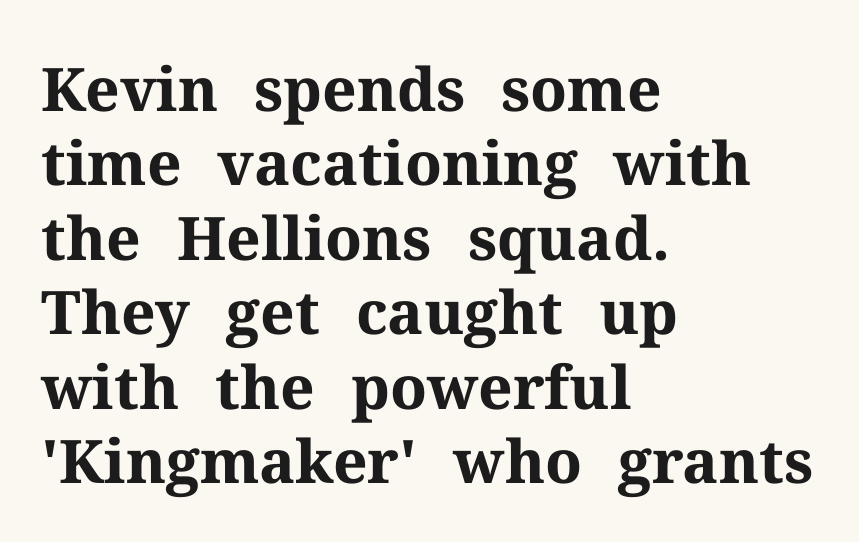
The rendering uses natural spacing where letterforms have individual widths. Notice how the stems are strictly vertical — no italics here. Check where the strokes stop: tiny serifs finish them off. A bare baseline throughout the passage. The paragraph shown leans on its left margin. As a designer I'd log this as weight 700, bold.
